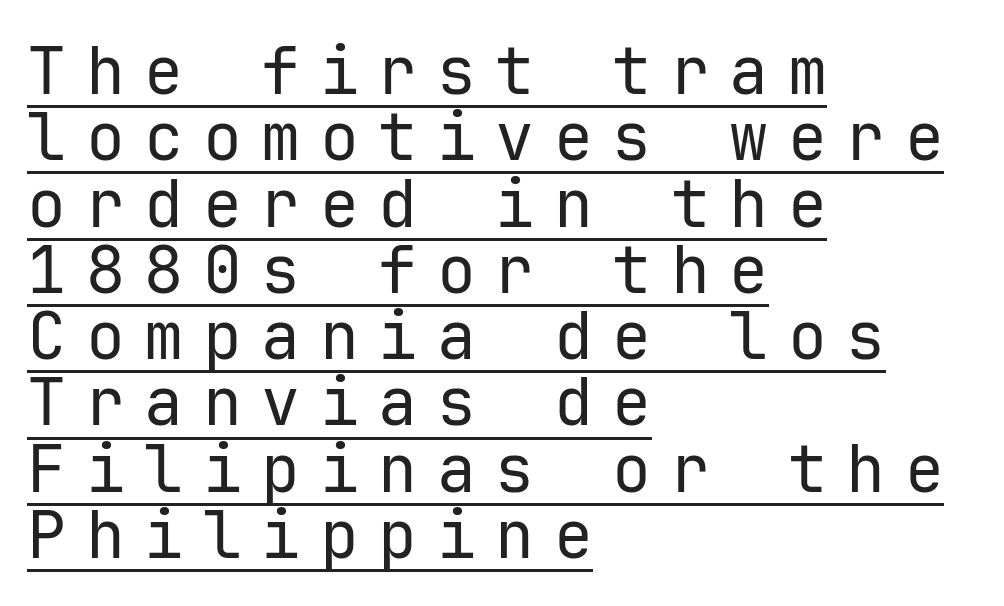
The image shows 65 px regular-weight sans-serif type, upright, monospaced; set left-aligned, tight line spacing (1.02x), unusually wide letter spacing (+0.3 em), underlined; low stroke contrast and a medium x-height.
